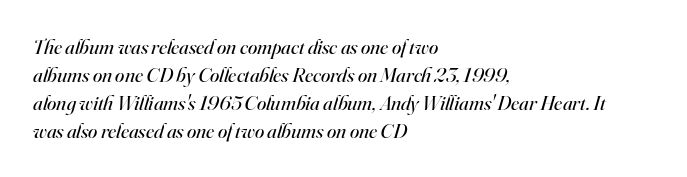
{"italic": "yes", "lean": "right", "slant_degrees": 16, "bold": "no", "underline": "no", "align": "left", "line_spacing": "normal", "line_spacing_ratio": 1.33, "letter_spacing": "normal", "letter_spacing_em": 0.0, "glyph_px": 21}
